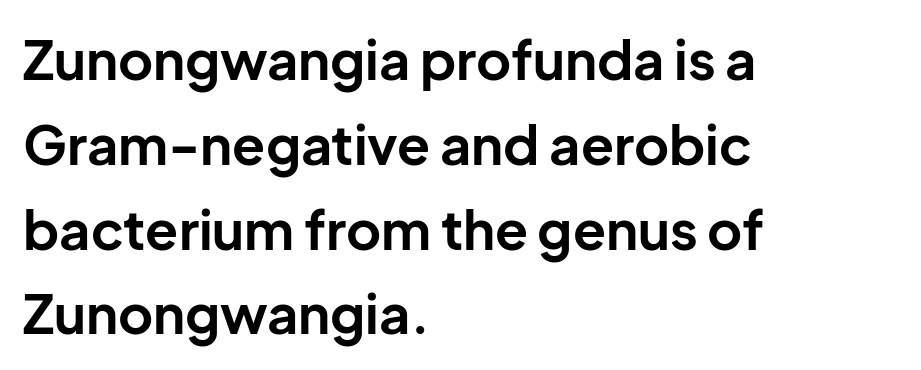
{"serif": "no", "italic": "no", "bold": "yes", "weight": "bold", "width": "normal", "stroke_contrast": "low", "x_height": "medium", "monospaced": "no", "underline": "no", "align": "left", "line_spacing": "normal", "line_spacing_ratio": 1.57, "letter_spacing": "normal", "letter_spacing_em": 0.0, "glyph_px": 54}
